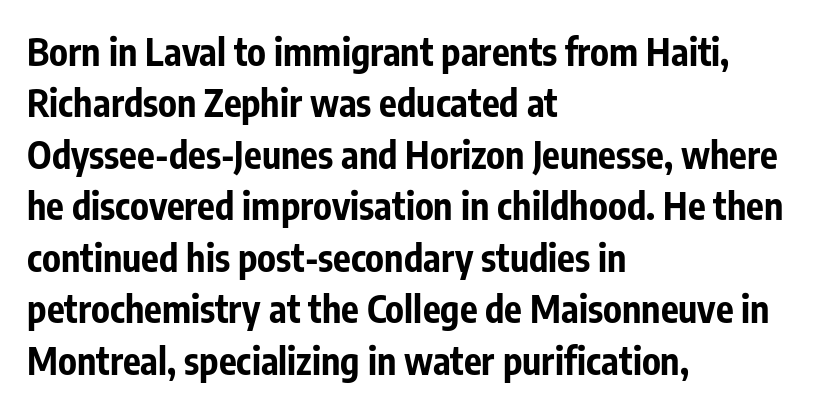
The image shows 37 px bold, condensed sans-serif type, upright; set left-aligned, normal line spacing (1.39x), normal letter spacing, not underlined; low stroke contrast and a medium x-height.
